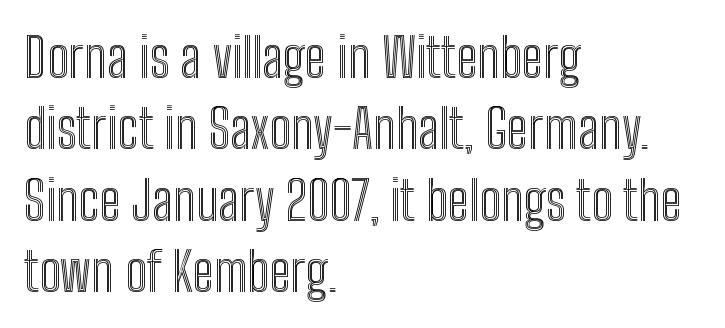
The image shows 54 px condensed type, upright; set left-aligned, normal line spacing (1.32x), normal letter spacing, not underlined; a medium x-height.
